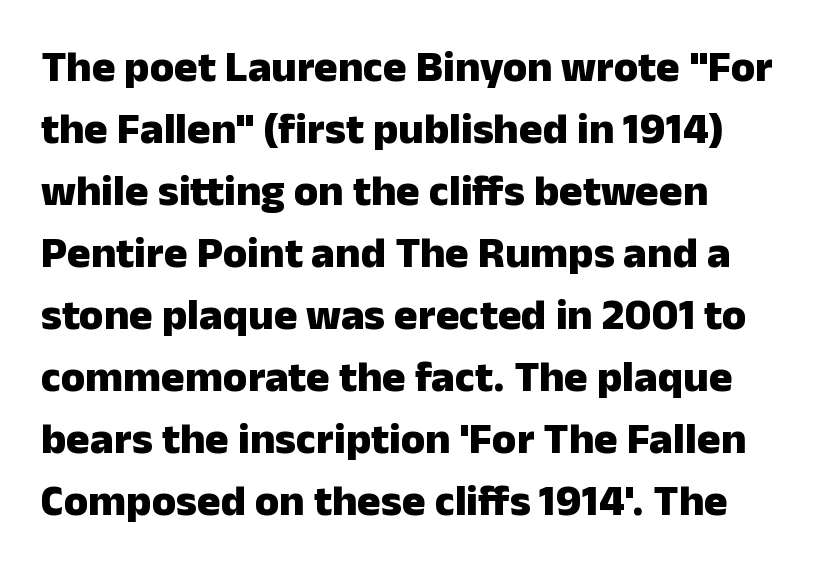
{"serif": "no", "italic": "no", "bold": "yes", "weight": "heavy", "width": "normal", "stroke_contrast": "low", "x_height": "medium", "monospaced": "no", "underline": "no", "line_spacing": "normal", "line_spacing_ratio": 1.41, "letter_spacing": "normal", "letter_spacing_em": 0.0, "glyph_px": 44}
